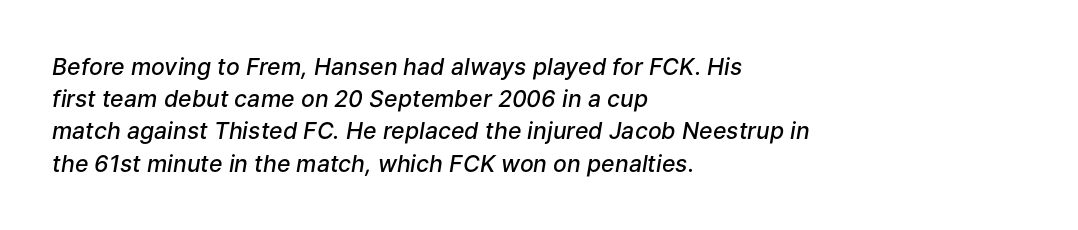
Q: Is the text bold? A: Semi-bold.
Q: Is the text italic (slanted)? A: Yes, it leans right by about 9 degrees.
Q: Is the text underlined? A: No.
Q: How is the paragraph aligned? A: Left-aligned.
Q: Is the spacing between letters normal or unusually wide? A: Normal.
Q: Is the spacing between lines tight, normal or loose? A: Normal.
